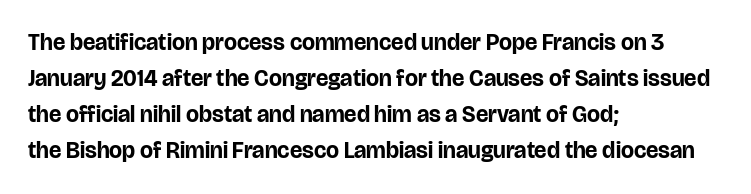
{"italic": "no", "bold": "yes", "underline": "no", "align": "left", "line_spacing": "normal", "line_spacing_ratio": 1.57, "letter_spacing": "normal", "letter_spacing_em": 0.0, "glyph_px": 23}
